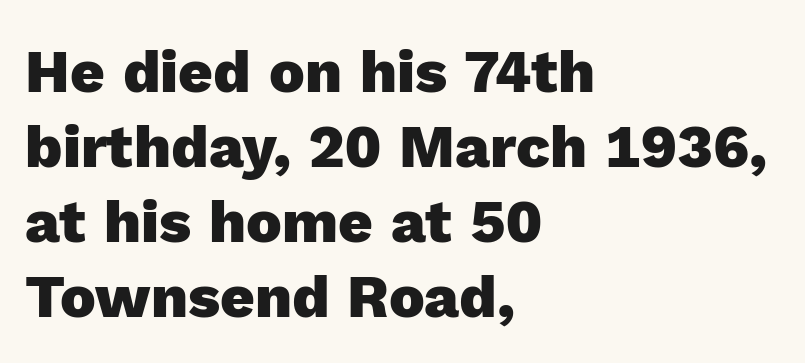
The type family on display is of the sans-serif kind. This sample keeps an unexceptional amount of space between lines. This is the regular roman posture of the typeface. Words appear dense and cohesive because spacing is normal. Just letters on the line, the space beneath them empty.
